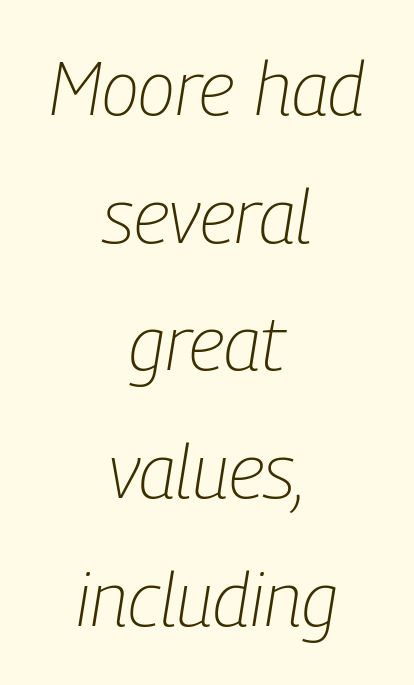
The image shows 76 px light, condensed type, italic (leaning right); set centered, normal line spacing (1.68x), normal letter spacing, not underlined; low stroke contrast and a medium x-height.
